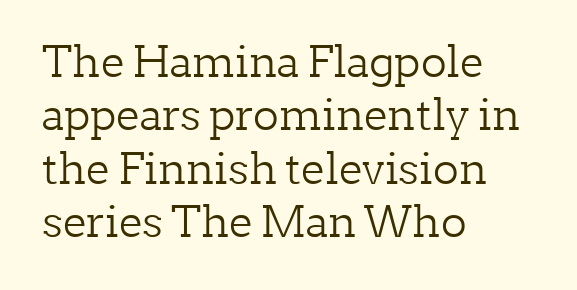
Every stem runs plumb, perpendicular to the baseline. Little horizontal feet cap the strokes, marking this as serif type. Counters stay open thanks to moderate or lighter strokes. Has an underline been added? It has not.
